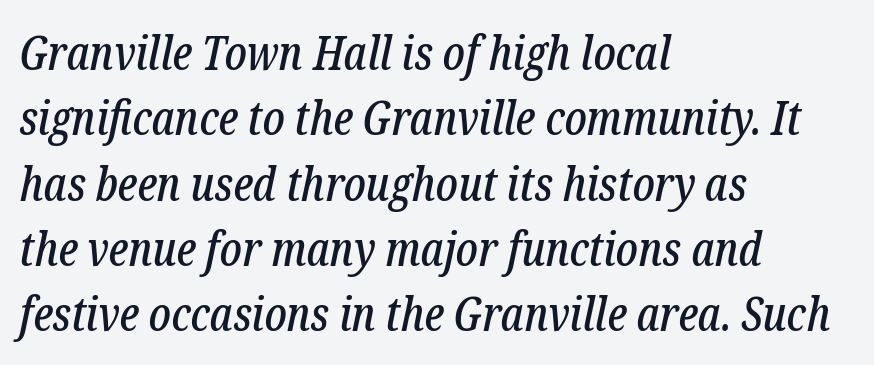
The rendering uses a moderate line-height, typical for paragraphs. The whole block is typeset with a tilt. Do the characters align in a grid? No, the font is proportional. Does the type have serifs? Yes, each stem ends in a small foot.
